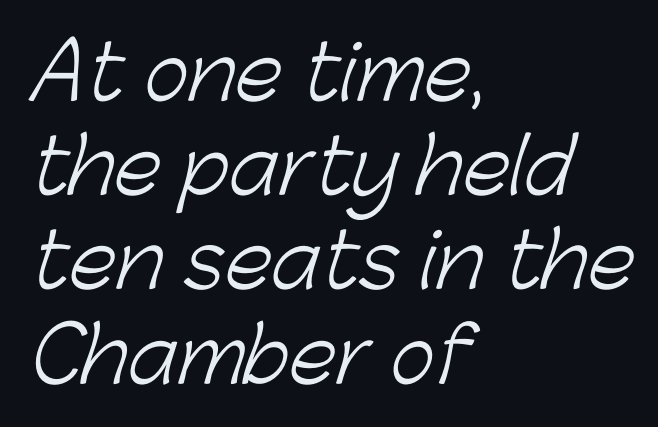
Looks like regular typesetting: each glyph gets only the width it needs. Honestly, the letter spacing is just normal — you wouldn't notice it. Notice how the passage keeps a crisp vertical edge on the left only. The face used here is a sans, in the tradition of grotesques and geometrics.
